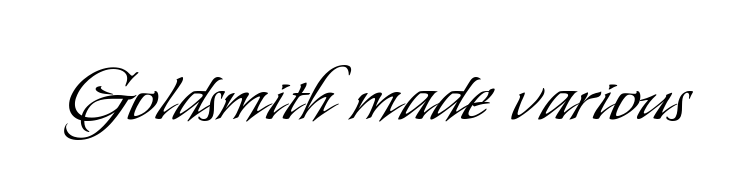
Q: Is the text bold? A: No.
Q: Is the text italic (slanted)? A: Yes.
Q: Is the typeface a serif or a sans-serif typeface? A: Sans-serif.
Q: Is the text underlined? A: No.
Q: Is the spacing between letters normal or unusually wide? A: Normal.
Q: Width (condensed, normal, or wide)? A: Condensed.
Q: Stroke contrast? A: Low.
Q: x-height? A: Small.
Q: Monospaced? A: No.
